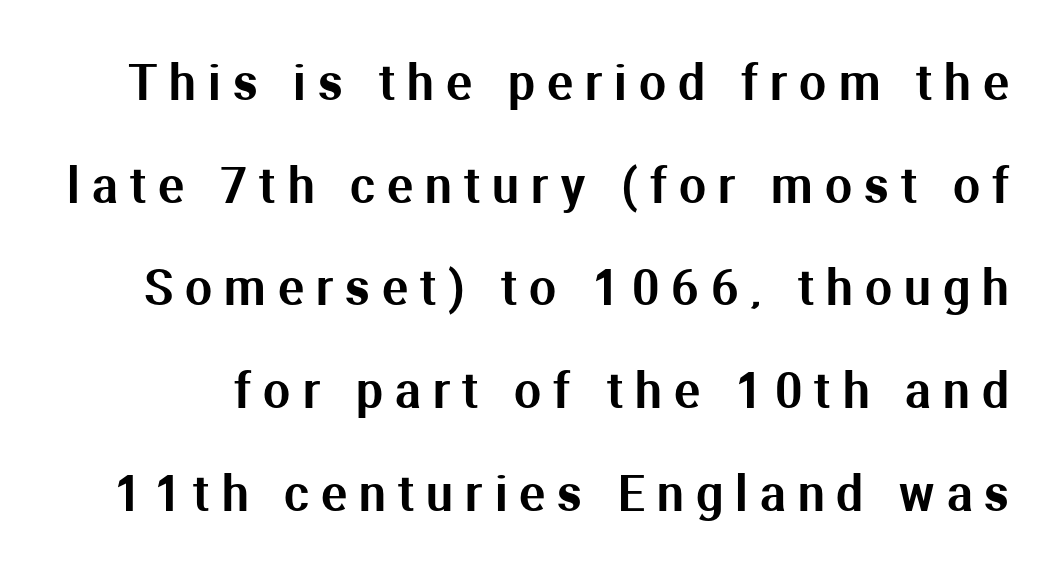
This sample uses expanded letter spacing, leaving extra air between glyphs. No feet cap the strokes, marking this as sans-serif type. The letters advance in unequal steps, a hallmark of proportional type. Each new line begins a long way beneath the previous one. The foot of each line stays bare and open. The letters stand upright; this is a roman face.
